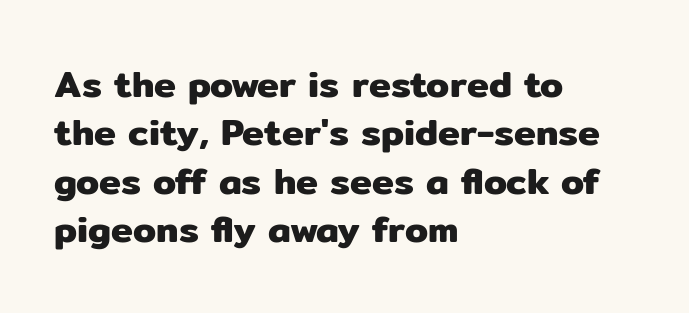
These lines keep a tight, regular rhythm from letter to letter. Classification — sans serif. The string is rendered with underlining switched off. These lines are rendered in a variable-pitch font.
